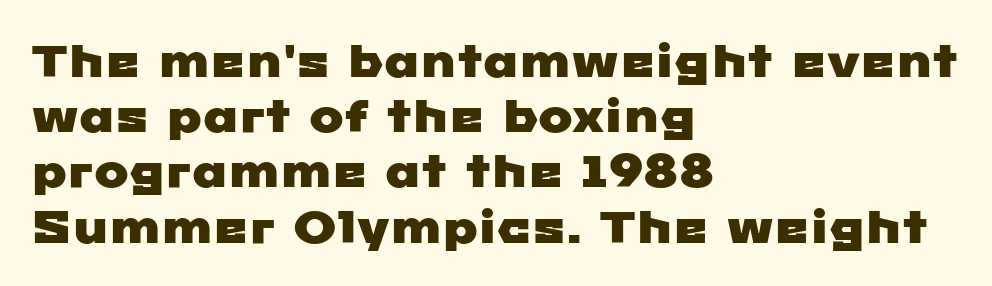
The image shows 46 px wide sans-serif type; set left-aligned, line spacing 1.2x, normal letter spacing, not underlined; low stroke contrast and a medium x-height.
